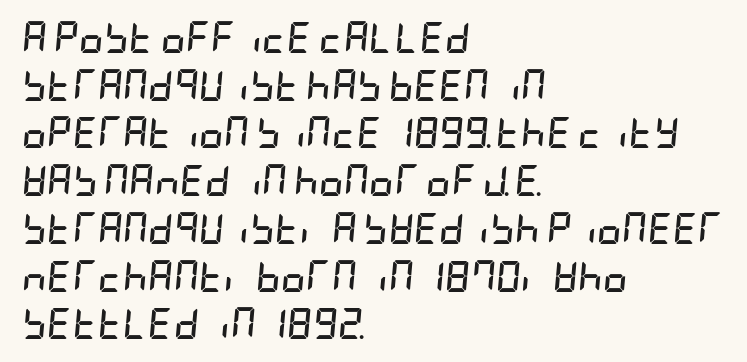
The ragged edge is on the right, which tells us the setting is flush left. Between one letter and the next there's only the usual sliver of space. In terms of leading, this rendering sits right in the middle. Descenders hang freely into open space. The glyphs have the mass of a bold cut.
